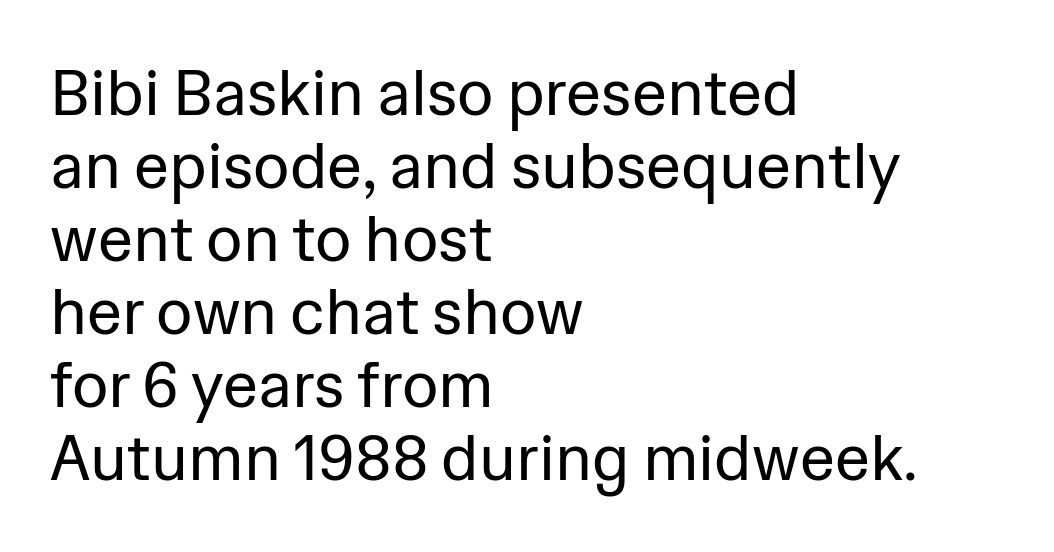
{"serif": "no", "italic": "no", "bold": "no", "weight": "regular", "width": "normal", "stroke_contrast": "low", "x_height": "medium", "monospaced": "no", "underline": "no", "align": "left", "line_spacing_ratio": 1.16, "letter_spacing": "normal", "letter_spacing_em": 0.0, "glyph_px": 63}
